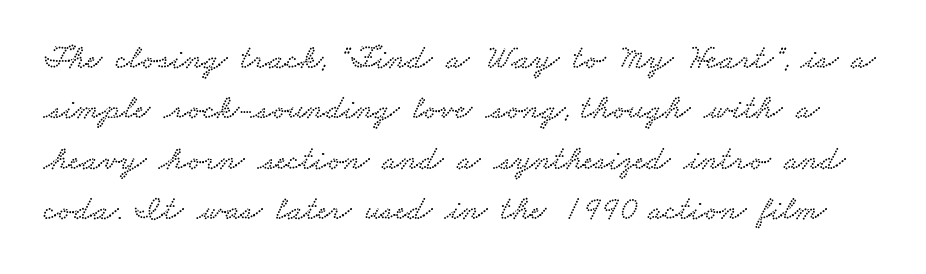
The image shows 34 px wide serif type; set normal line spacing (1.48x), normal letter spacing, not underlined; low stroke contrast and a small x-height.
